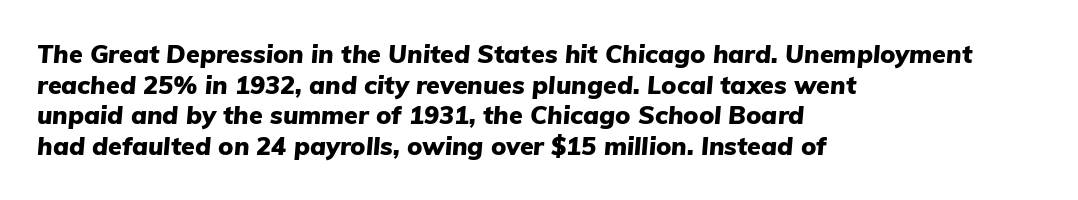
Q: Is the text bold? A: Yes.
Q: Is the text italic (slanted)? A: Yes, it leans right by about 5 degrees.
Q: Is the text underlined? A: No.
Q: How is the paragraph aligned? A: Left-aligned.
Q: Is the spacing between letters normal or unusually wide? A: Normal.
